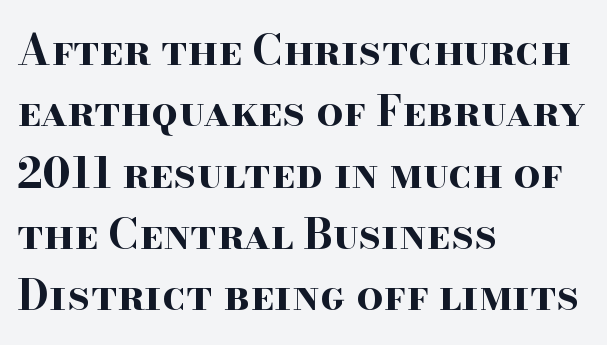
Look at the bottom of the vertical strokes: they flare into serifs here. Quick note: underline off. The letters stand straight up with perfectly vertical stems. The glyphs have the mass of a bold cut.
